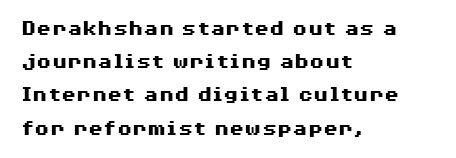
The image shows 22 px bold type, upright; set left-aligned, normal line spacing (1.51x), normal letter spacing, not underlined.
